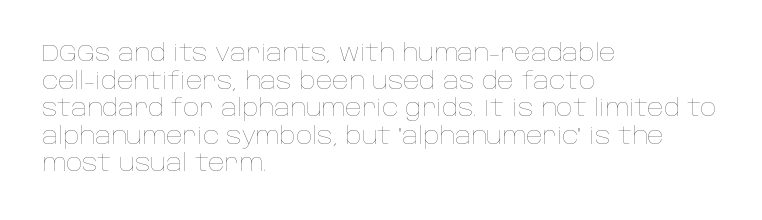
Q: Is the text bold? A: No.
Q: Is the text italic (slanted)? A: No, it is upright.
Q: Is the text underlined? A: No.
Q: How is the paragraph aligned? A: Left-aligned.
Q: Is the spacing between letters normal or unusually wide? A: Normal.
